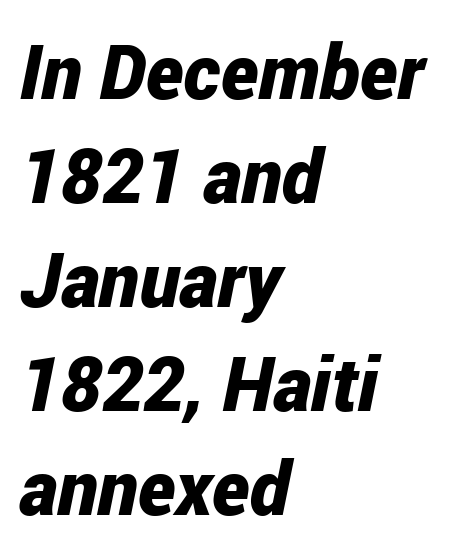
Q: Is the text bold? A: Yes.
Q: Is the text italic (slanted)? A: Yes, it leans right by about 12 degrees.
Q: Is the text underlined? A: No.
Q: How is the paragraph aligned? A: Left-aligned.
Q: Is the spacing between letters normal or unusually wide? A: Normal.
Q: Is the spacing between lines tight, normal or loose? A: Normal.
Q: Width (condensed, normal, or wide)? A: Condensed.
Q: Stroke contrast? A: Low.
Q: x-height? A: Medium.
Q: Monospaced? A: No.
